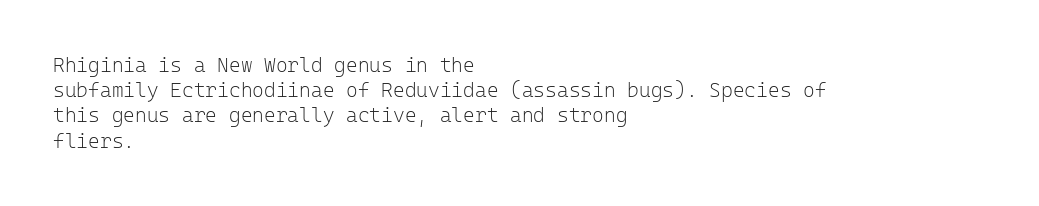
How would I describe the line gaps? Plain and ordinary. Stem width sits at or under what a default text font uses. Posture: straight, roman, zero tilt. Underlining? Definitely not there. How are the letters spaced? Ordinarily, with no added tracking. Alignment: flush left.
